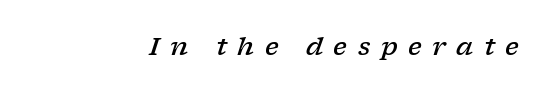
The image shows 25 px text type, italic (leaning right); set unusually wide letter spacing (+0.42 em), not underlined.
